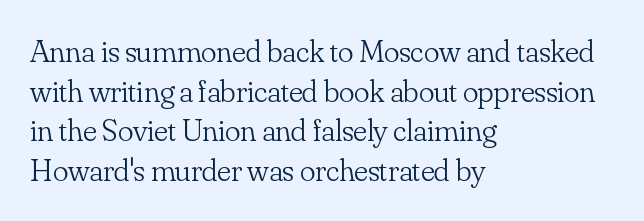
Underline: absent. All the whitespace from short lines collects on the right. Weight: not bold — regular or lighter. Do the letters lean? They stand straight.
